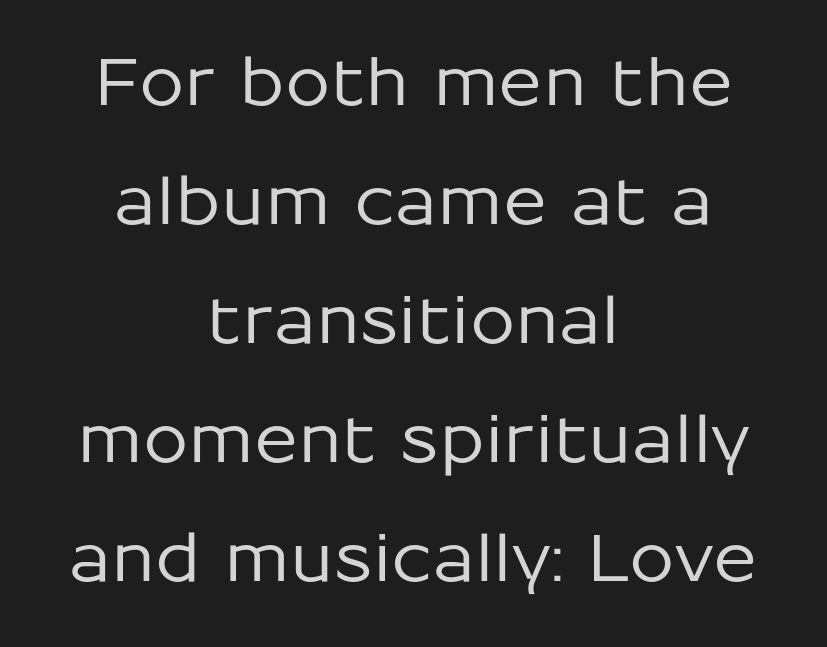
Q: Is the text italic (slanted)? A: No, it is upright.
Q: Is the typeface a serif or a sans-serif typeface? A: Sans-serif.
Q: Is the text underlined? A: No.
Q: How is the paragraph aligned? A: Centered.
Q: Is the spacing between letters normal or unusually wide? A: Normal.
Q: Width (condensed, normal, or wide)? A: Normal.
Q: Stroke contrast? A: Low.
Q: x-height? A: Medium.
Q: Monospaced? A: No.
